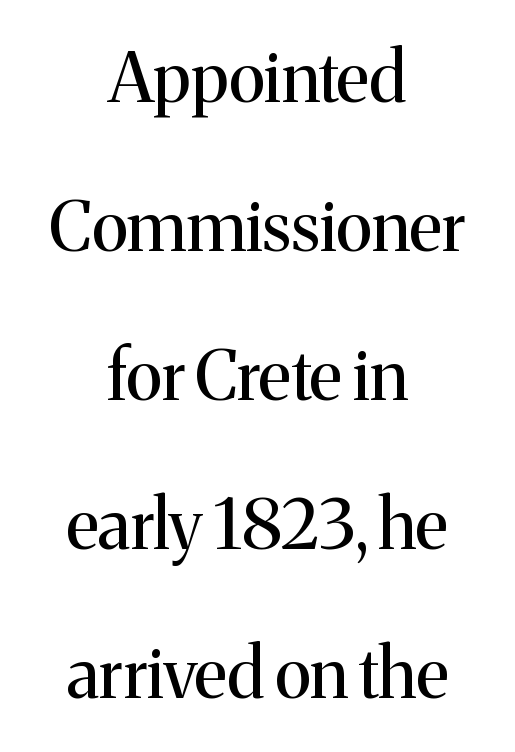
Leftover space on each line is divided equally before and after the words. The typeface has the unassuming heft of standard copy or less. Posture: straight, roman, zero tilt. The lines are spread far apart with generous leading. Descender tails drop into unmarked territory. The glyphs in this specimen are seriffed.
